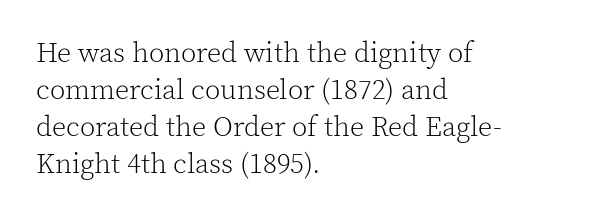
{"serif": "yes", "italic": "no", "bold": "no", "weight": "light", "width": "normal", "x_height": "medium", "monospaced": "no", "underline": "no", "align": "left", "line_spacing": "normal", "line_spacing_ratio": 1.32, "letter_spacing": "normal", "letter_spacing_em": 0.0, "glyph_px": 28}
